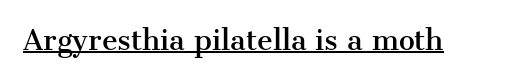
In terms of letterspacing, this is plain default setting. Ascenders rise straight up at ninety degrees. Underline: present.
